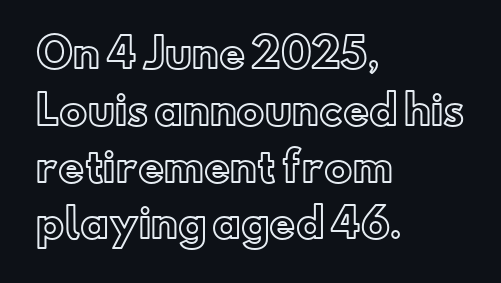
The image shows 40 px text type, upright; set left-aligned, normal line spacing (1.42x), normal letter spacing, not underlined; a small x-height.
